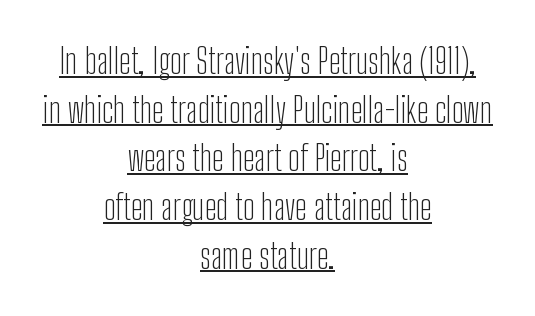
The image shows 35 px light, condensed sans-serif type, upright; set centered, normal line spacing (1.39x), normal letter spacing, underlined; low stroke contrast and a medium x-height.
